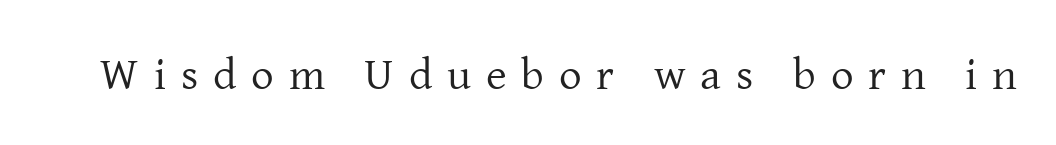
The image shows 45 px regular-weight serif type, upright; set unusually wide letter spacing (+0.33 em), not underlined; low stroke contrast and a medium x-height.
